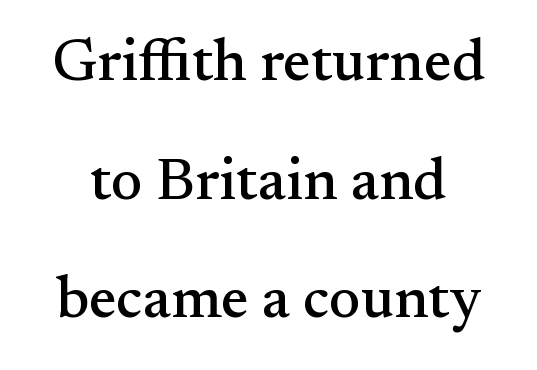
{"serif": "yes", "italic": "no", "width": "normal", "stroke_contrast": "medium", "x_height": "small", "monospaced": "no", "underline": "no", "line_spacing": "loose", "line_spacing_ratio": 2.01, "letter_spacing": "normal", "letter_spacing_em": 0.0, "glyph_px": 59}
